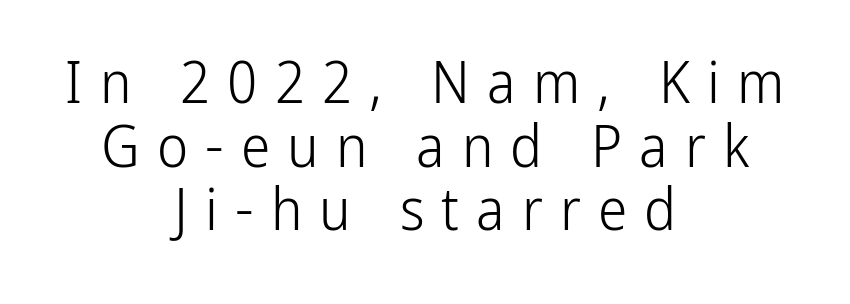
{"serif": "no", "italic": "no", "bold": "no", "weight": "light", "width": "condensed", "stroke_contrast": "low", "x_height": "medium", "monospaced": "no", "underline": "no", "align": "center", "line_spacing": "tight", "line_spacing_ratio": 1.08, "letter_spacing": "wide", "letter_spacing_em": 0.29, "glyph_px": 59}
